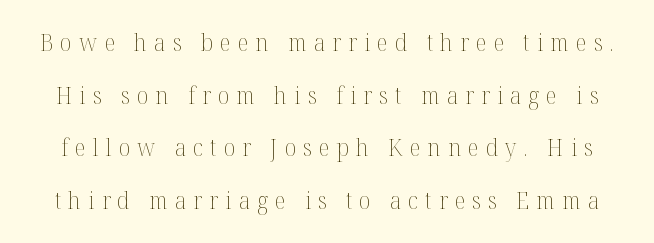
{"italic": "no", "bold": "no", "underline": "no", "line_spacing": "loose", "line_spacing_ratio": 2.29, "letter_spacing": "wide", "letter_spacing_em": 0.32, "glyph_px": 23}
